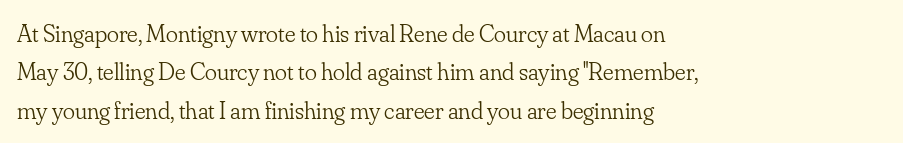
Q: Is the text bold? A: No.
Q: Is the text italic (slanted)? A: No, it is upright.
Q: Is the text underlined? A: No.
Q: How is the paragraph aligned? A: Left-aligned.
Q: Is the spacing between letters normal or unusually wide? A: Normal.
Q: Is the spacing between lines tight, normal or loose? A: Normal.
